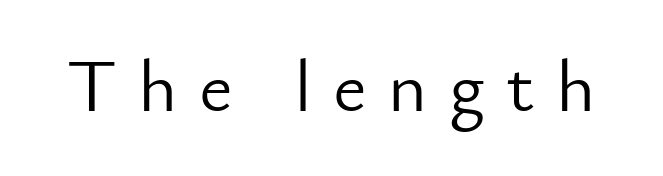
{"serif": "no", "italic": "no", "bold": "no", "weight": "light", "width": "normal", "stroke_contrast": "low", "x_height": "small", "monospaced": "no", "underline": "no", "letter_spacing": "wide", "letter_spacing_em": 0.29, "glyph_px": 74}
